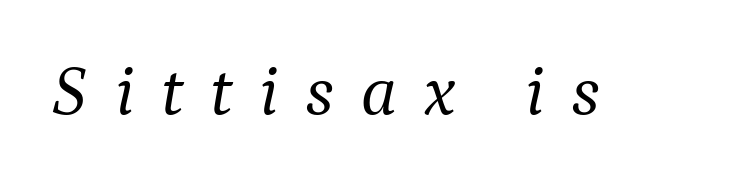
Q: Is the text bold? A: No.
Q: Is the text italic (slanted)? A: Yes, it leans right by about 9 degrees.
Q: Is the typeface a serif or a sans-serif typeface? A: Serif.
Q: Is the text underlined? A: No.
Q: Is the spacing between letters normal or unusually wide? A: Unusually wide.
Q: Width (condensed, normal, or wide)? A: Normal.
Q: Stroke contrast? A: Medium.
Q: x-height? A: Medium.
Q: Monospaced? A: No.
